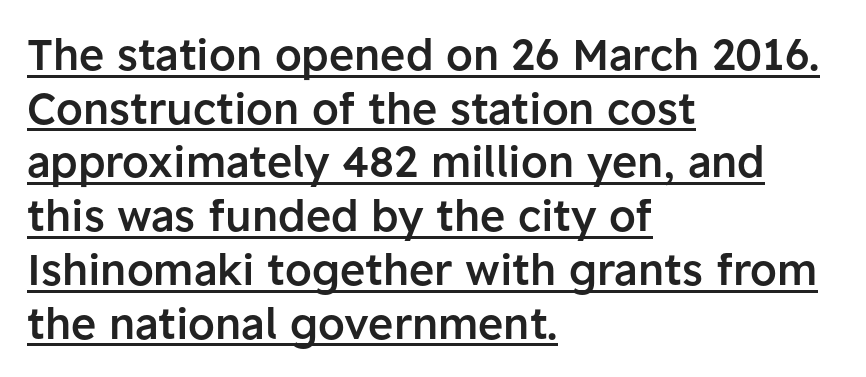
A typesetter would call this zero additional tracking. Visually the block forms a straight wall on the left and a jagged coastline on the right. The passage shown is typed in a proportional face where columns would drift. Every stem runs plumb, perpendicular to the baseline. Stroke thickness is moderately raised; the sample reads as semibold.
